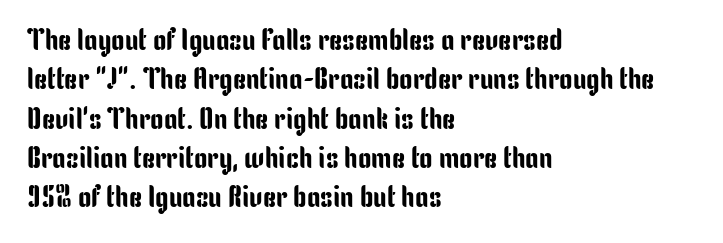
Bare-footed words on every line. Do the letters lean? They stand straight. Between one letter and the next there's only the usual sliver of space. Does the type have serifs? No, each stem ends abruptly. Leading: standard. Spacing verdict: proportional, widths tailored to each character.
